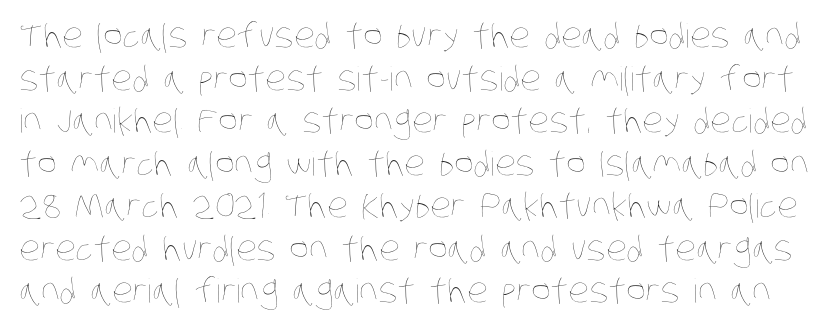
A typesetter would call this proportional, since set widths differ per character. Lines of text with bare space underneath. Counters stay open thanks to moderate or lighter strokes. Honestly, the letter spacing is just normal — you wouldn't notice it.
